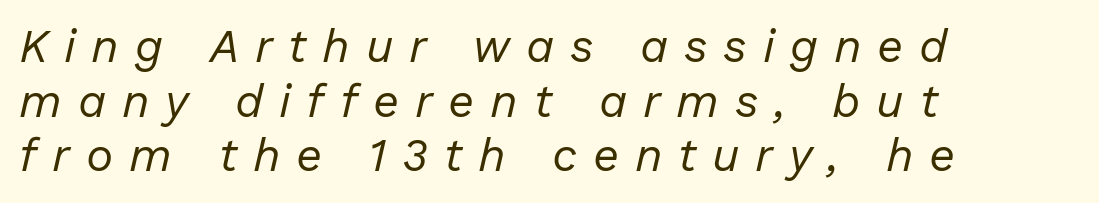
{"italic": "yes", "lean": "right", "slant_degrees": 13, "bold": "no", "weight": "regular", "width": "normal", "stroke_contrast": "low", "x_height": "medium", "monospaced": "no", "underline": "no", "align": "left", "line_spacing_ratio": 1.19, "letter_spacing": "wide", "letter_spacing_em": 0.34, "glyph_px": 46}
